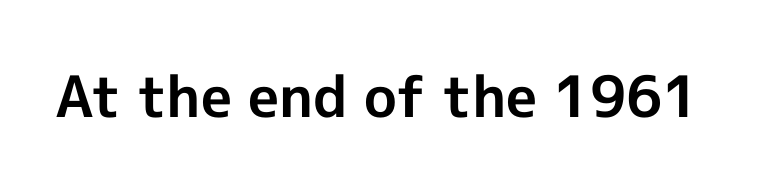
The image shows 57 px bold sans-serif type, upright; set normal letter spacing, not underlined; a medium x-height.
